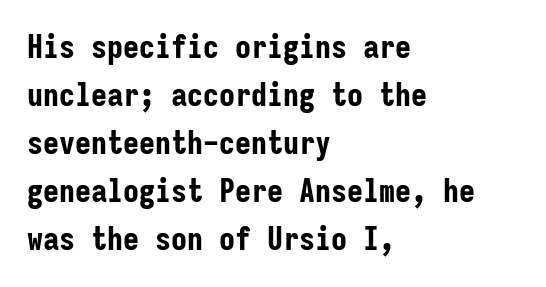
The image shows 32 px bold, condensed sans-serif type, upright, monospaced; set left-aligned, normal line spacing (1.5x), normal letter spacing, not underlined; low stroke contrast and a medium x-height.
